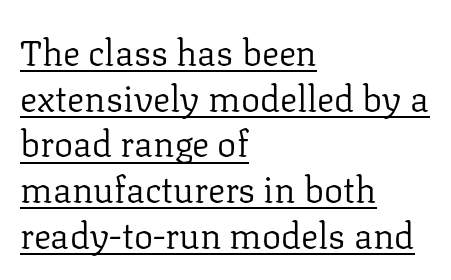
Looks like regular typesetting: each glyph gets only the width it needs. Alignment: flush left. Is the type heavy? It reads as light-to-regular instead. How would I describe the line gaps? Plain and ordinary. Notice how a bar underscores the lettering throughout.
